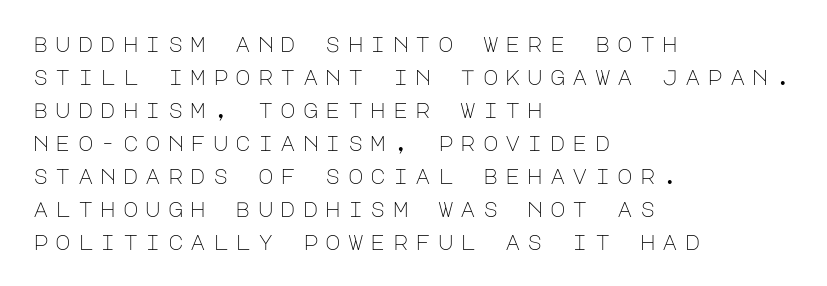
{"italic": "no", "bold": "no", "underline": "no", "align": "left", "line_spacing": "normal", "line_spacing_ratio": 1.57, "letter_spacing": "wide", "letter_spacing_em": 0.33, "glyph_px": 21}
